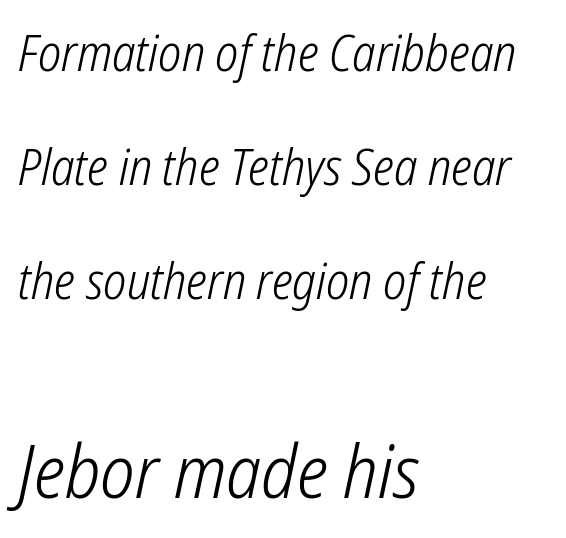
The image shows 73 px light, condensed sans-serif type; set left-aligned, loose line spacing (2.33x), normal letter spacing, not underlined; the second (bottom) block is 1.49x larger; low stroke contrast and a medium x-height.
